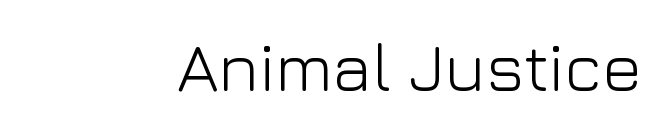
What stands out about the letter spacing? Nothing — it is the standard amount. You could not count columns in this text — the font is proportionally spaced. Stroke thickness stays within the range of a standard reading face or lighter. Unlike italic type, these characters show no tilt at all. This rendering features lettering with no underline. I'd call this a sans setting — the letters go barefoot.
